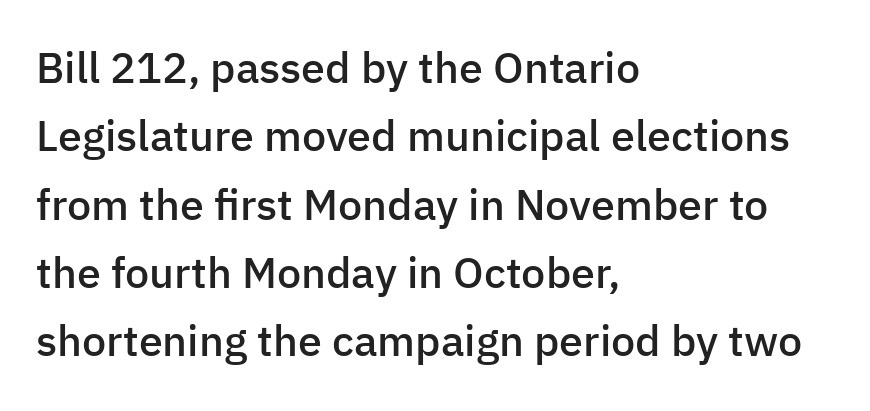
The image shows 43 px semibold sans-serif type, upright; set left-aligned, normal line spacing (1.59x), normal letter spacing, not underlined; low stroke contrast and a medium x-height.
